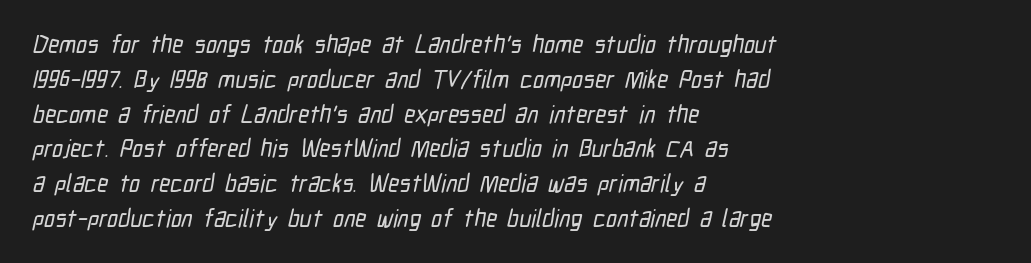
Line starts are locked; line ends wander. Does the leading feel generous? No, just average. Only glyphs here, with clear space below each row. This rendering leaves character spacing at its baseline value.
